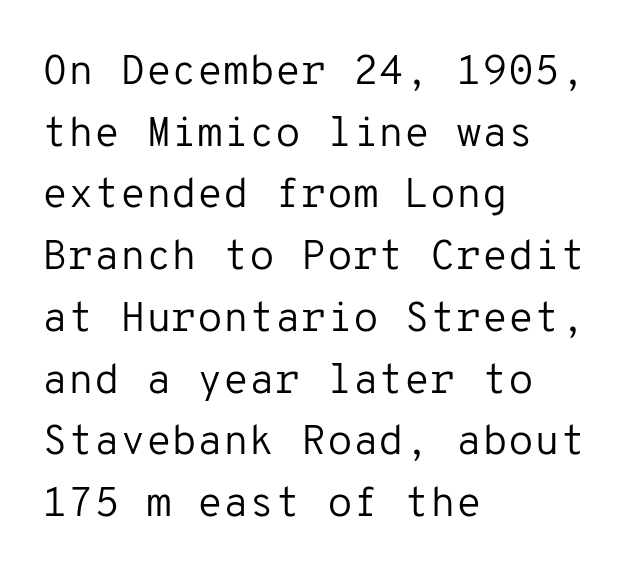
The image shows 42 px regular-weight sans-serif type, upright, monospaced; set left-aligned, normal line spacing (1.47x), normal letter spacing, not underlined; low stroke contrast and a medium x-height.
